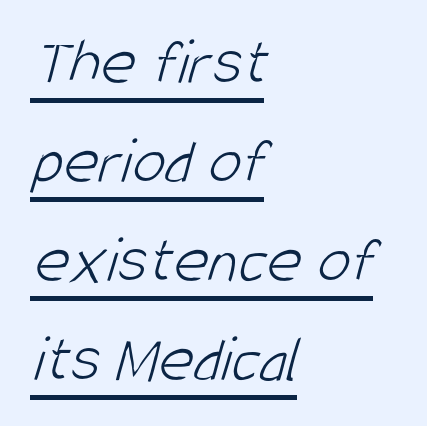
Q: Is the text bold? A: No.
Q: Is the typeface a serif or a sans-serif typeface? A: Sans-serif.
Q: Is the text underlined? A: Yes.
Q: How is the paragraph aligned? A: Left-aligned.
Q: Is the spacing between letters normal or unusually wide? A: Normal.
Q: Is the spacing between lines tight, normal or loose? A: Normal.
Q: Width (condensed, normal, or wide)? A: Condensed.
Q: Stroke contrast? A: Low.
Q: x-height? A: Large.
Q: Monospaced? A: No.
